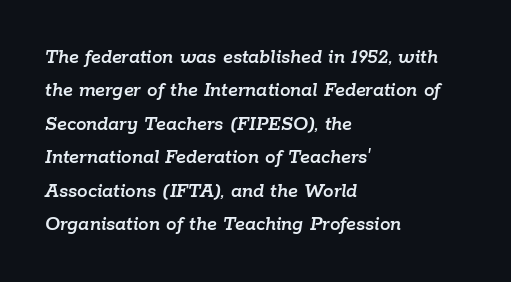
Q: Is the text italic (slanted)? A: Yes, it leans right by about 9 degrees.
Q: Is the text underlined? A: No.
Q: How is the paragraph aligned? A: Left-aligned.
Q: Is the spacing between letters normal or unusually wide? A: Normal.
Q: Is the spacing between lines tight, normal or loose? A: Normal.
